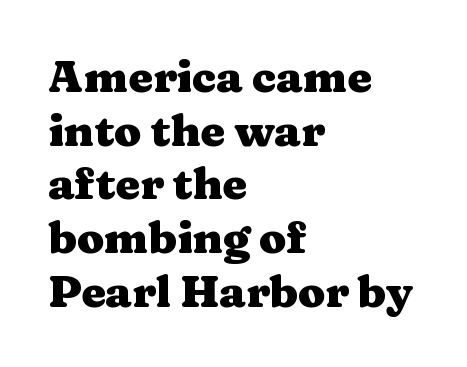
Q: Is the text bold? A: Yes.
Q: Is the text italic (slanted)? A: No, it is upright.
Q: Is the typeface a serif or a sans-serif typeface? A: Serif.
Q: Is the text underlined? A: No.
Q: How is the paragraph aligned? A: Left-aligned.
Q: Is the spacing between letters normal or unusually wide? A: Normal.
Q: Width (condensed, normal, or wide)? A: Wide.
Q: Stroke contrast? A: Medium.
Q: x-height? A: Medium.
Q: Monospaced? A: No.
